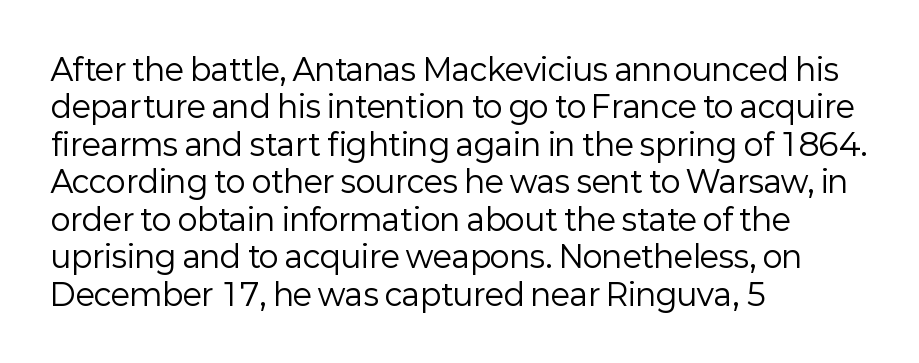
The image shows 30 px regular-weight sans-serif type, upright; set left-aligned, normal line spacing (1.25x), normal letter spacing, not underlined; low stroke contrast and a medium x-height.
